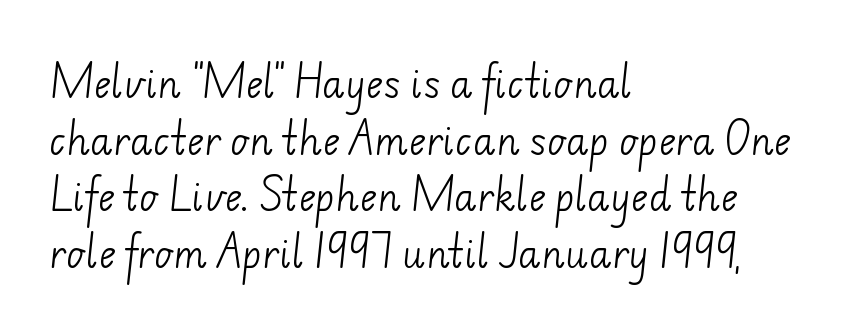
Q: Is the text bold? A: No.
Q: Is the typeface a serif or a sans-serif typeface? A: Sans-serif.
Q: Is the text underlined? A: No.
Q: How is the paragraph aligned? A: Left-aligned.
Q: Is the spacing between letters normal or unusually wide? A: Normal.
Q: Is the spacing between lines tight, normal or loose? A: Normal.
Q: Width (condensed, normal, or wide)? A: Normal.
Q: Stroke contrast? A: Low.
Q: x-height? A: Small.
Q: Monospaced? A: No.
